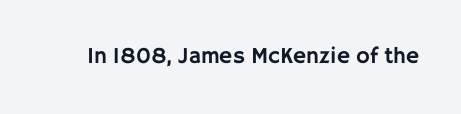
Q: Is the text italic (slanted)? A: No, it is upright.
Q: Is the text underlined? A: No.
Q: Is the spacing between letters normal or unusually wide? A: Normal.
